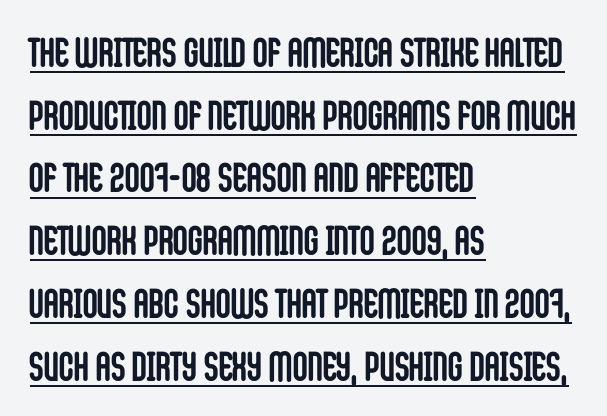
Like a heading marked for emphasis, these lines bear an underscore. Look at the tracking — it's just the regular setting, nothing added. Interline gaps are of average width in this sample. The letters advance in unequal steps, a hallmark of proportional type. Check where the strokes stop: nothing finishes them off — pure sans.
